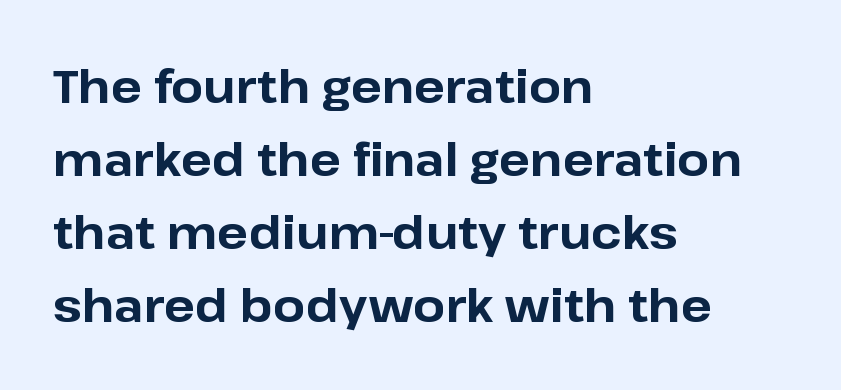
{"serif": "no", "italic": "no", "bold": "yes", "weight": "bold", "width": "normal", "stroke_contrast": "low", "x_height": "medium", "monospaced": "no", "underline": "no", "align": "left", "line_spacing": "normal", "line_spacing_ratio": 1.59, "letter_spacing": "normal", "letter_spacing_em": 0.0, "glyph_px": 46}
